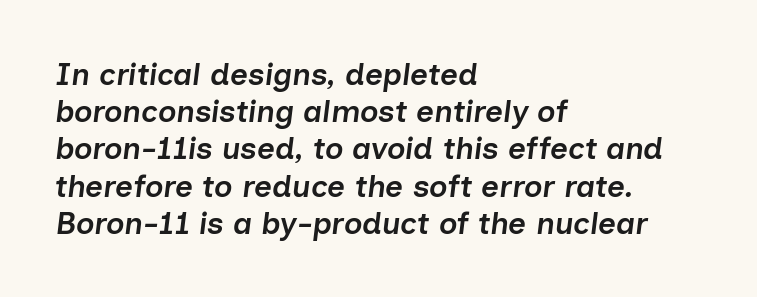
The image shows 31 px semibold type, italic (leaning right); set left-aligned, line spacing 1.2x, normal letter spacing, not underlined; low stroke contrast and a medium x-height.
